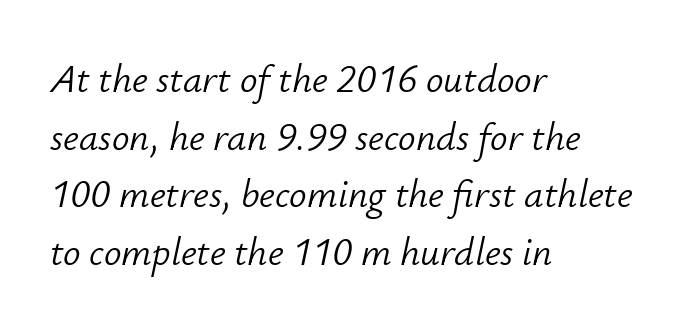
Each line starts at the same left margin while the right side varies. Is the letter spacing exaggerated? No — it looks like the ordinary default. Rendered with sloped, italic letterforms. Each letter keeps its own natural width here, so spacing adapts to shape. The strokes are not fattened; the text isn't bold.
